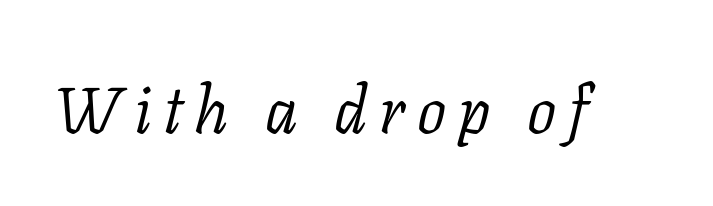
What kind of face is this? One with serifs. The lettering tilts uniformly, giving the passage an italic look. Is the stroke heavy? The answer is a plain regular-or-lighter. Think of a printed novel: that variable character pitch is what you see here.
